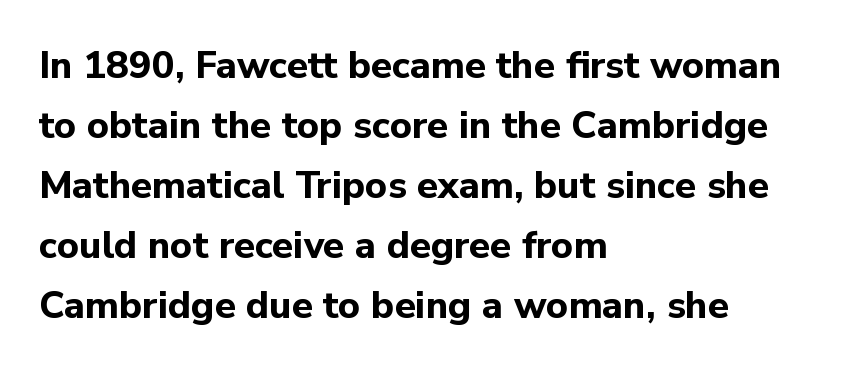
The image shows 38 px bold sans-serif type, upright; set left-aligned, normal line spacing (1.58x), normal letter spacing, not underlined; low stroke contrast and a medium x-height.
